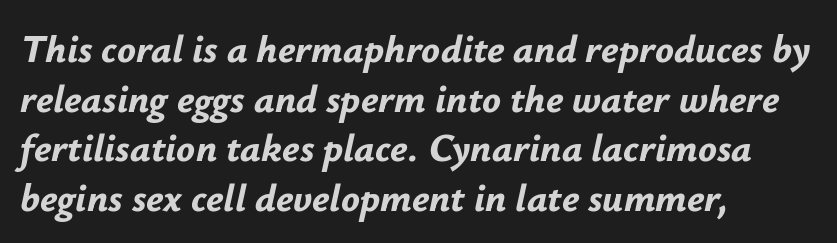
You can tell it's italic because the verticals aren't actually vertical. Caption: multi-line text, flush left, ragged right. Vertical spacing — default. Has an underline been added? It has not. Caption: standard tracking, unaltered. The rendering uses natural spacing where letterforms have individual widths.
